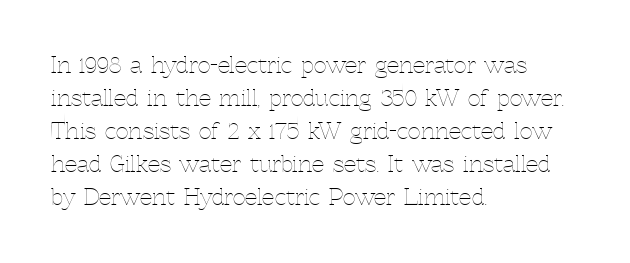
{"italic": "no", "bold": "no", "underline": "no", "align": "left", "line_spacing": "normal", "line_spacing_ratio": 1.5, "letter_spacing": "normal", "letter_spacing_em": 0.0, "glyph_px": 22}
